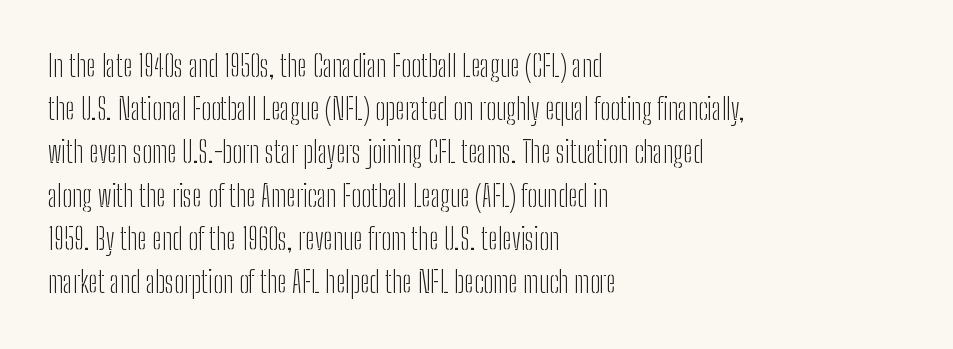
The image shows 29 px light, condensed sans-serif type, upright; set left-aligned, normal line spacing (1.49x), normal letter spacing, not underlined; low stroke contrast and a medium x-height.
